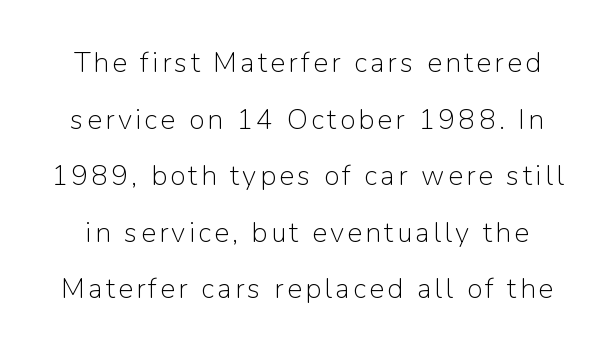
{"serif": "no", "italic": "no", "bold": "no", "weight": "light", "width": "normal", "stroke_contrast": "low", "x_height": "medium", "monospaced": "no", "underline": "no", "line_spacing": "loose", "line_spacing_ratio": 2.02, "glyph_px": 28}
